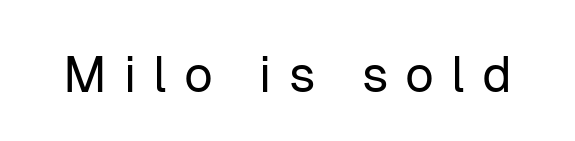
Varying glyph widths throughout — classic text-font behaviour. A typesetter would mark this as roman, not italic. In terms of letterspacing, this is a distinctly airy, spread setting. The strokes are not fattened; the text isn't bold. This rendering features lettering with no underline. To sum up the face: it is a sans, with no serifs.
